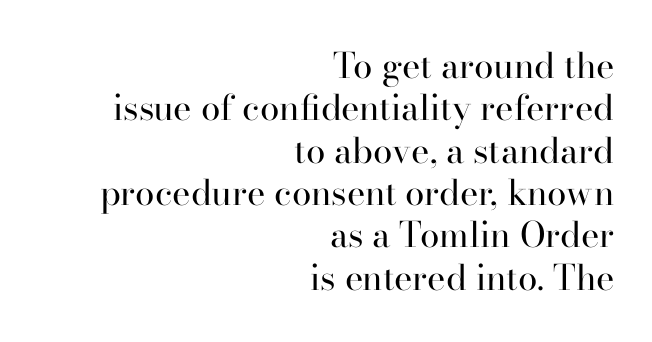
The image shows 35 px regular-weight serif type, upright; set right-aligned, line spacing 1.21x, normal letter spacing, not underlined; high stroke contrast and a small x-height.
